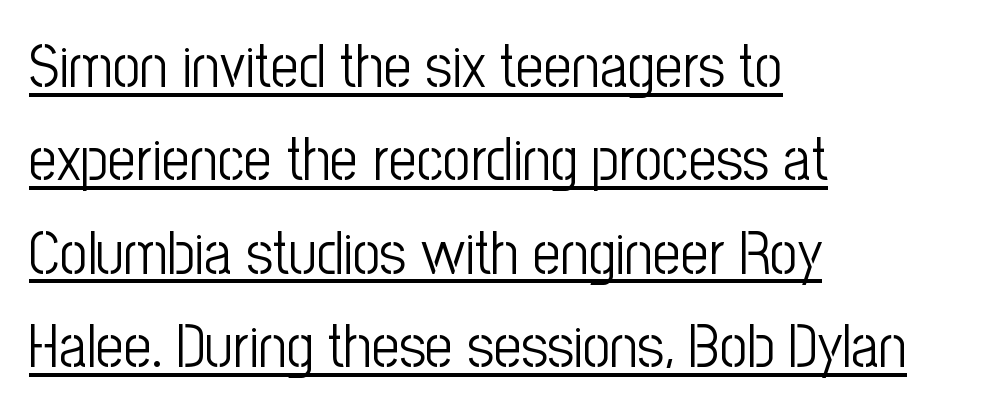
{"serif": "no", "italic": "no", "bold": "no", "weight": "light", "width": "condensed", "stroke_contrast": "low", "x_height": "medium", "monospaced": "no", "underline": "yes", "align": "left", "line_spacing": "normal", "line_spacing_ratio": 1.53, "letter_spacing": "normal", "letter_spacing_em": 0.0, "glyph_px": 61}
